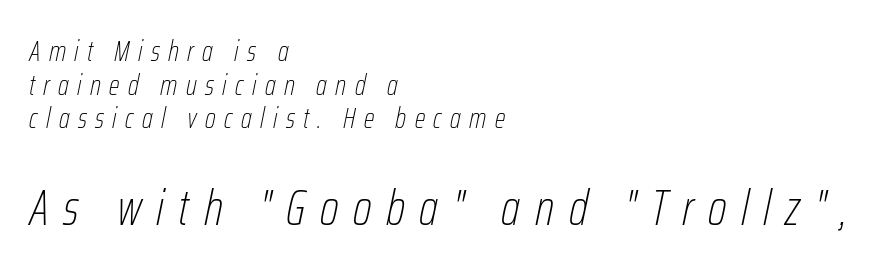
Q: Is the text bold? A: No.
Q: Is the text italic (slanted)? A: Yes, it leans right by about 12 degrees.
Q: Is the text underlined? A: No.
Q: How is the paragraph aligned? A: Left-aligned.
Q: Is the spacing between letters normal or unusually wide? A: Unusually wide.
Q: Which block of text is set in a larger size, the first (top) or the second (bottom)? A: The second (bottom) one.
Q: Width (condensed, normal, or wide)? A: Condensed.
Q: Stroke contrast? A: Low.
Q: x-height? A: Medium.
Q: Monospaced? A: No.
